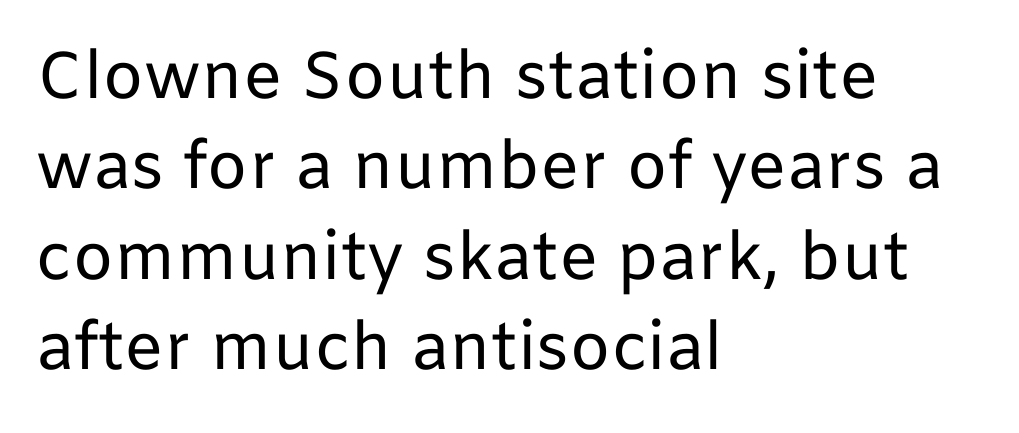
{"serif": "no", "italic": "no", "bold": "no", "weight": "regular", "width": "normal", "stroke_contrast": "low", "x_height": "medium", "monospaced": "no", "underline": "no", "align": "left", "line_spacing": "normal", "line_spacing_ratio": 1.37, "letter_spacing": "normal", "letter_spacing_em": 0.0, "glyph_px": 66}
